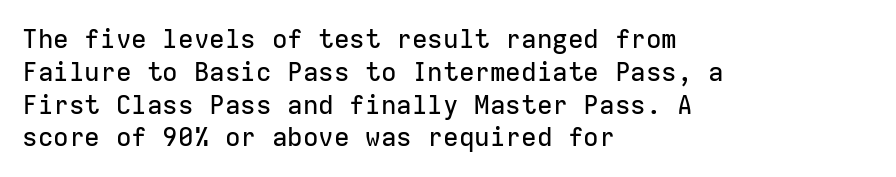
Each new line begins a customary step beneath the previous one. The passage shown is not underscored anywhere. Unlike italic type, these characters show no tilt at all. Casual observation: everything's shoved over to the left.
